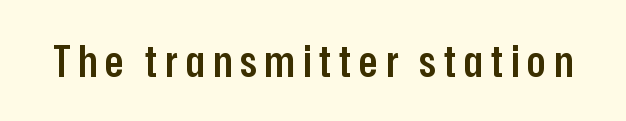
The words here are not underlined. The designer went with a sans here, leaving each stem footless. Think of a printed novel: that variable character pitch is what you see here. Posture: upright roman. Semibold letterforms, between regular and bold.
